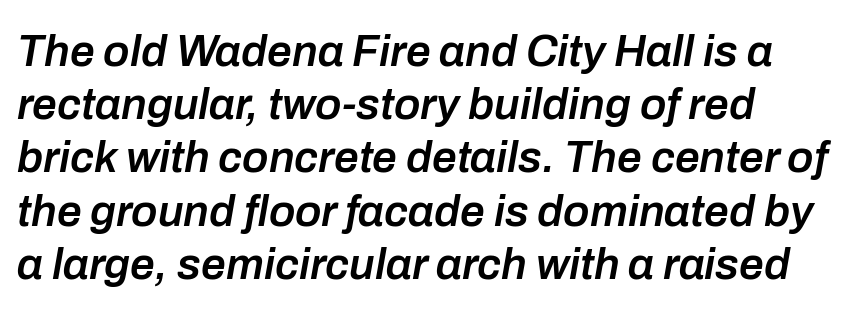
The image shows 44 px semibold type, italic (leaning right); set line spacing 1.21x, normal letter spacing, not underlined; low stroke contrast and a medium x-height.
